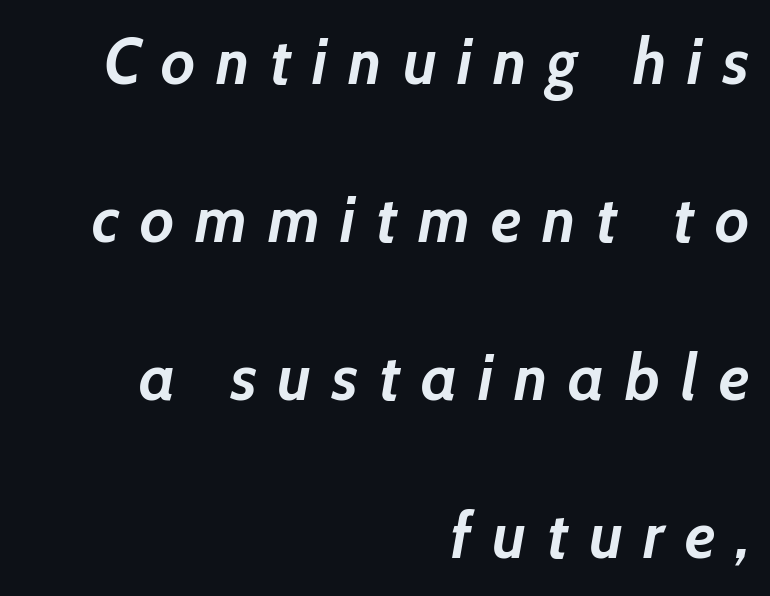
{"italic": "yes", "lean": "right", "slant_degrees": 10, "bold": "yes", "weight": "semibold", "width": "normal", "stroke_contrast": "low", "x_height": "medium", "monospaced": "no", "underline": "no", "align": "right", "line_spacing": "loose", "line_spacing_ratio": 2.43, "letter_spacing": "wide", "letter_spacing_em": 0.32, "glyph_px": 65}
